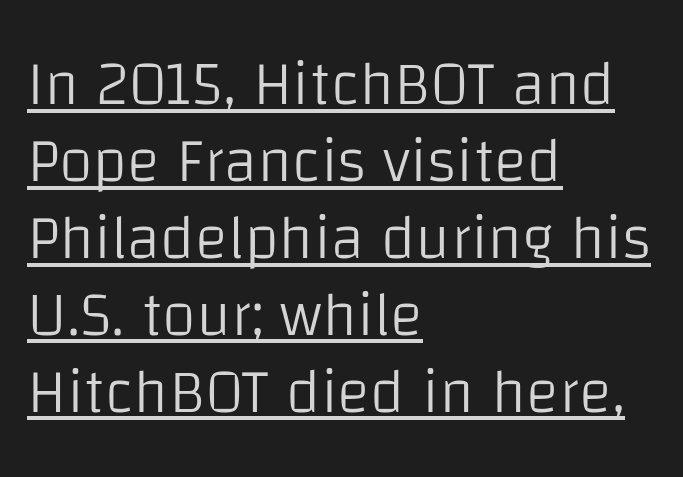
The image shows 62 px light sans-serif type, upright; set left-aligned, line spacing 1.24x, normal letter spacing, underlined; low stroke contrast and a large x-height.
